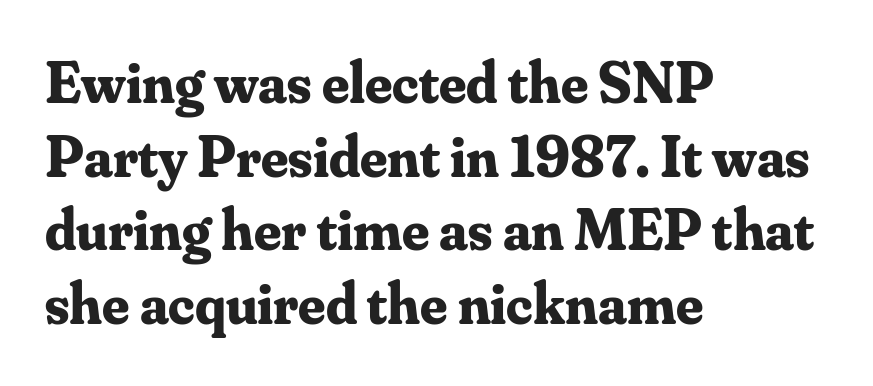
The image shows 59 px bold serif type, upright; set left-aligned, normal line spacing (1.25x), normal letter spacing, not underlined; medium stroke contrast and a small x-height.
